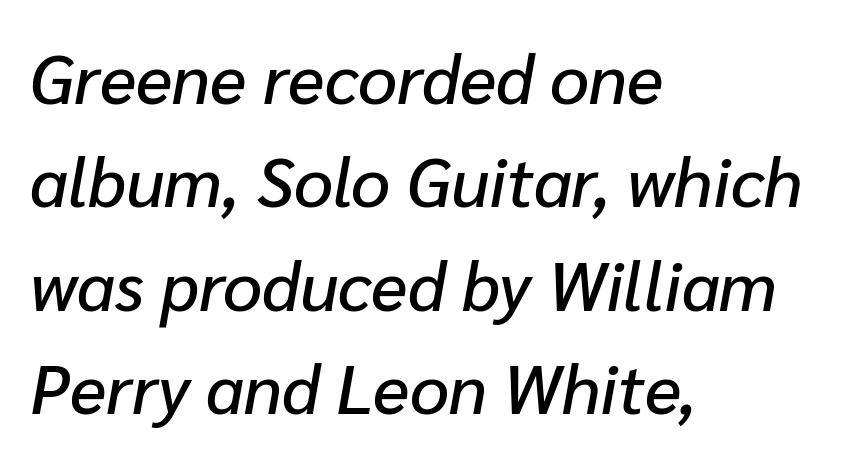
Reading down the block, your eye returns to a fixed left position each line. The letters advance in unequal steps, a hallmark of proportional type. The type is set solid horizontally, with unmodified tracking. Compared with typical paragraphs, the rows here are spaced about the same. Each row of text sits above clean, open space. Notice how the stems are inclined rather than vertical — that's the hallmark of italics.
